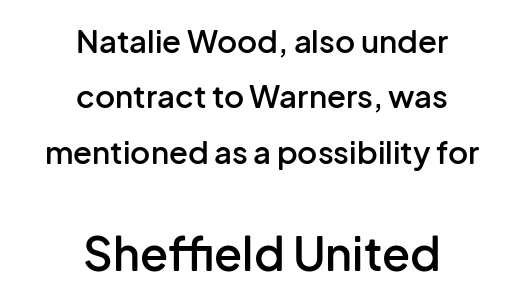
{"serif": "no", "italic": "no", "bold": "semi", "weight": "semibold", "width": "normal", "stroke_contrast": "low", "x_height": "medium", "monospaced": "no", "underline": "no", "align": "center", "line_spacing_ratio": 1.79, "letter_spacing": "normal", "letter_spacing_em": 0.0, "larger_block": "second", "size_ratio": 1.48, "glyph_px": 46}
